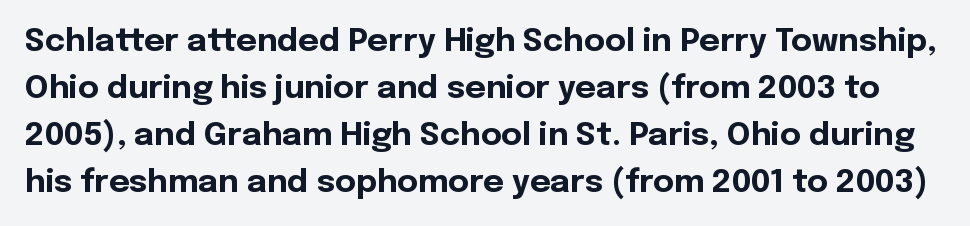
The image shows 32 px bold sans-serif type, upright; set normal line spacing (1.47x), normal letter spacing, not underlined; a medium x-height.
